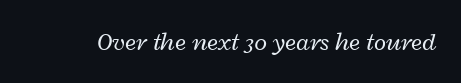
{"italic": "yes", "lean": "right", "slant_degrees": 12, "bold": "no", "underline": "no", "letter_spacing": "normal", "letter_spacing_em": 0.0, "glyph_px": 25}
